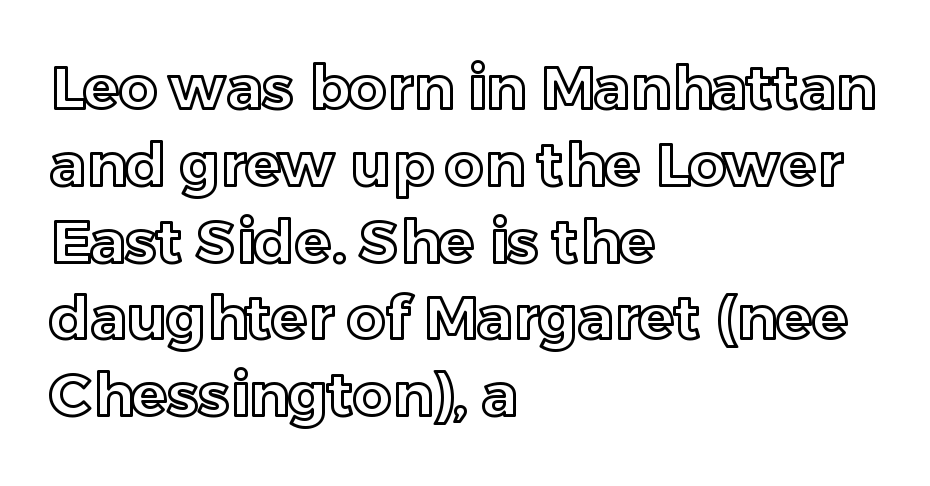
The baseline area is clear. This block has exactly the height ordinary leading produces. Posture: straight, roman, zero tilt. A student would call this left alignment; a typographer would say flush left, rag right.
